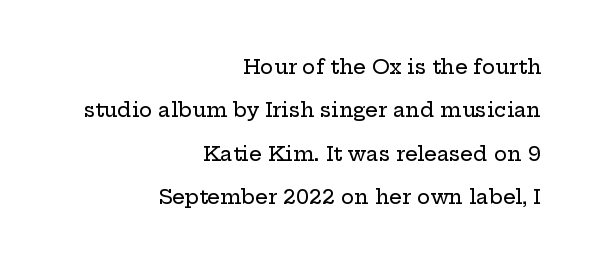
{"italic": "no", "underline": "no", "align": "right", "line_spacing": "loose", "line_spacing_ratio": 2.17, "letter_spacing": "normal", "letter_spacing_em": 0.0, "glyph_px": 20}
